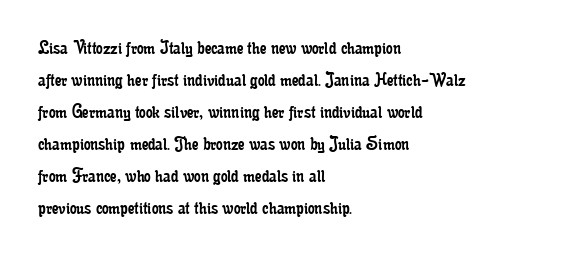
Vertical strokes here are truly vertical. The paragraph has a hard left edge and a soft right edge. The rendering uses a moderate line-height, typical for paragraphs. The cut favours lightness, reaching ordinary text weight at its darkest.
